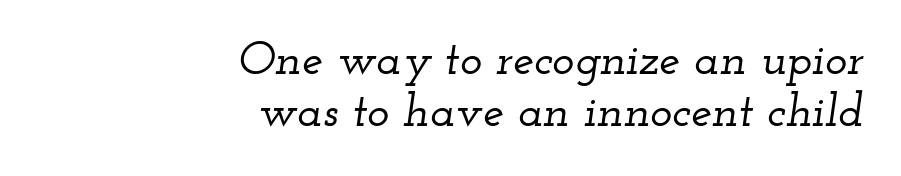
Serifs: yes, visible at the terminals of the letterforms. Style check: oblique. The passage is arranged like a letterhead date or caption credit — flush right. The line-height multiplier appears low, near solid setting. This sample has the flowing, uneven cadence of proportional lettering. The letterforms sit shoulder to shoulder at normal distance.
